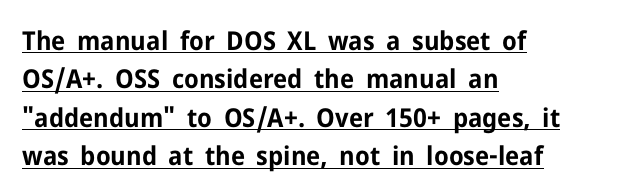
Look at the tracking — it's just the regular setting, nothing added. If you drew a line through each stem, it would be perfectly vertical. The ragged edge is on the right, which tells us the setting is flush left. Honestly, the underline is the first thing you notice here.
